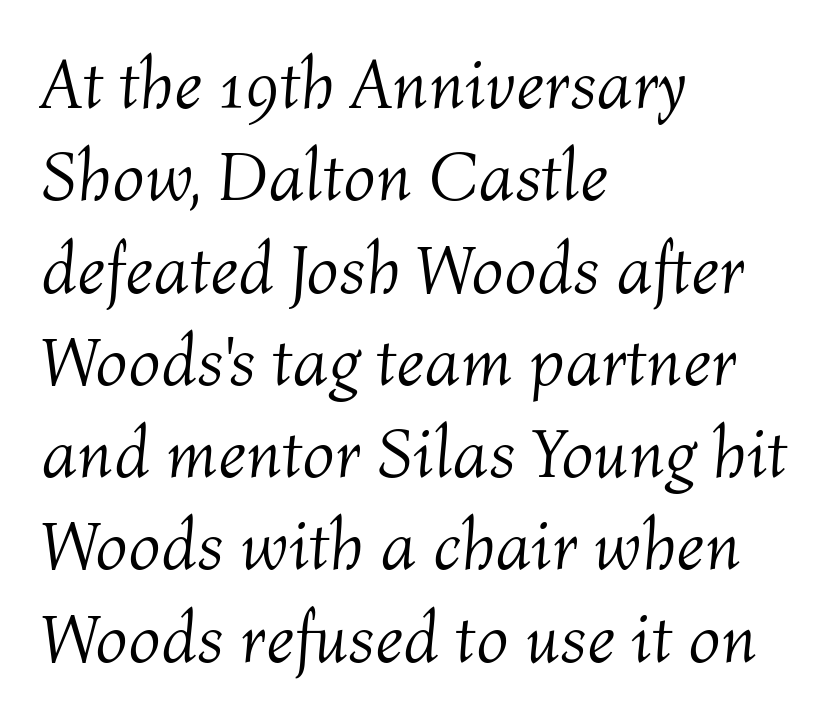
{"italic": "yes", "lean": "right", "slant_degrees": 4, "bold": "no", "weight": "light", "width": "normal", "stroke_contrast": "medium", "x_height": "medium", "monospaced": "no", "underline": "no", "align": "left", "line_spacing": "normal", "line_spacing_ratio": 1.3, "letter_spacing": "normal", "letter_spacing_em": 0.0, "glyph_px": 71}
